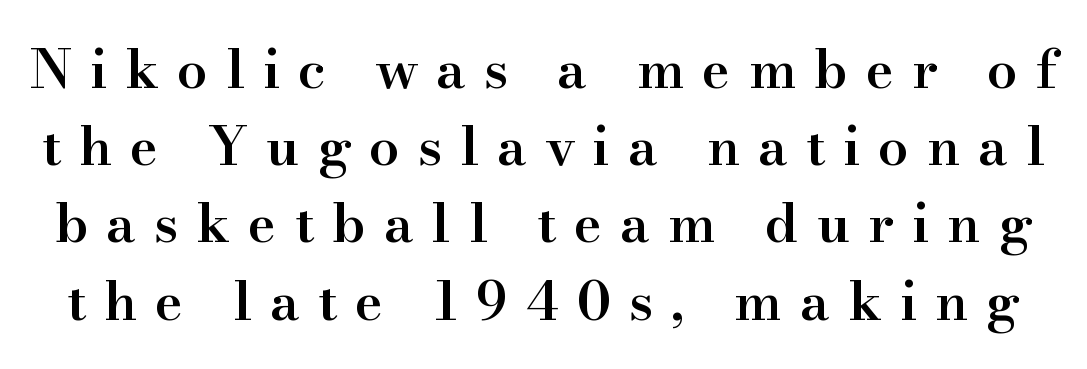
{"serif": "yes", "italic": "no", "bold": "semi", "weight": "semibold", "width": "normal", "stroke_contrast": "high", "x_height": "small", "monospaced": "no", "underline": "no", "line_spacing": "normal", "line_spacing_ratio": 1.43, "letter_spacing": "wide", "letter_spacing_em": 0.33, "glyph_px": 54}
